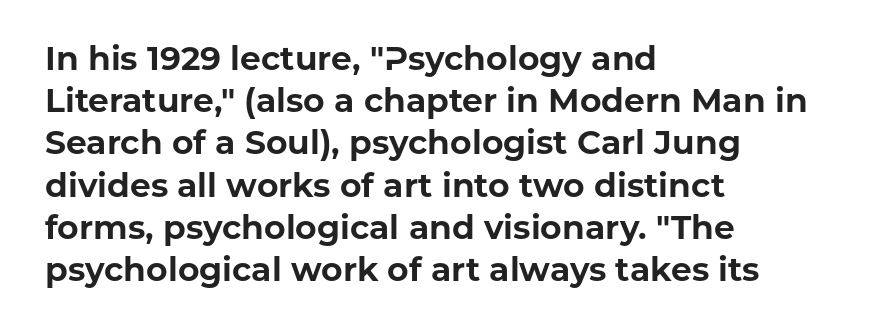
Q: Is the text bold? A: Yes.
Q: Is the text italic (slanted)? A: No, it is upright.
Q: Is the typeface a serif or a sans-serif typeface? A: Sans-serif.
Q: Is the text underlined? A: No.
Q: How is the paragraph aligned? A: Left-aligned.
Q: Is the spacing between letters normal or unusually wide? A: Normal.
Q: Is the spacing between lines tight, normal or loose? A: Normal.
Q: Width (condensed, normal, or wide)? A: Normal.
Q: Stroke contrast? A: Low.
Q: x-height? A: Medium.
Q: Monospaced? A: No.
